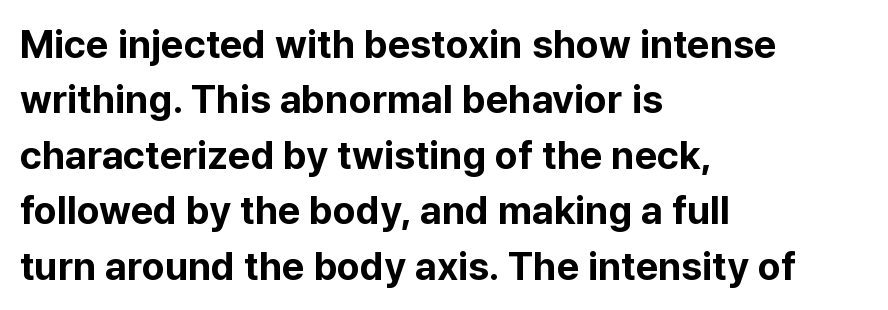
The image shows 39 px bold sans-serif type, upright; set left-aligned, normal line spacing (1.42x), normal letter spacing, not underlined; low stroke contrast and a medium x-height.
